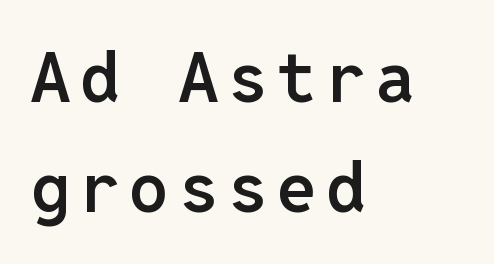
{"serif": "no", "italic": "no", "bold": "semi", "weight": "semibold", "width": "normal", "stroke_contrast": "low", "x_height": "medium", "monospaced": "yes", "underline": "no", "align": "left", "line_spacing": "normal", "line_spacing_ratio": 1.57, "glyph_px": 70}
